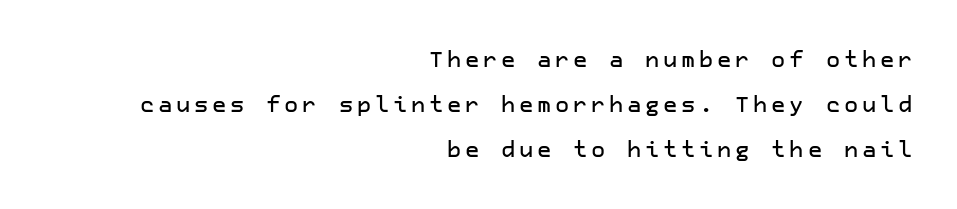
Notice how the stems are strictly vertical — no italics here. Words float on clear page, feet unadorned. This rendering uses right alignment, leaving the left contour irregular. Students, observe: this is what heavily led, spacious text looks like.
